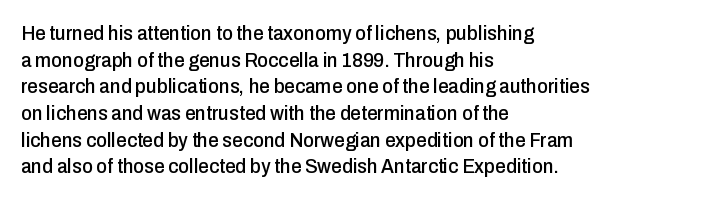
Successive baselines arrive at the customary interval. The space directly below the letters is spotless. The face used here is rendered with its standard letterfit. The rendering anchors every line to the left-hand side.
